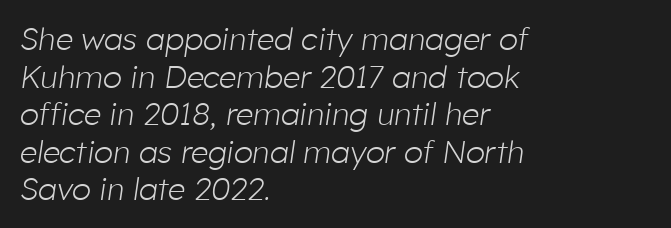
Q: Is the text bold? A: No.
Q: Is the text italic (slanted)? A: Yes, it leans right by about 8 degrees.
Q: Is the text underlined? A: No.
Q: How is the paragraph aligned? A: Left-aligned.
Q: Is the spacing between letters normal or unusually wide? A: Normal.
Q: Width (condensed, normal, or wide)? A: Normal.
Q: Stroke contrast? A: Low.
Q: x-height? A: Medium.
Q: Monospaced? A: No.
